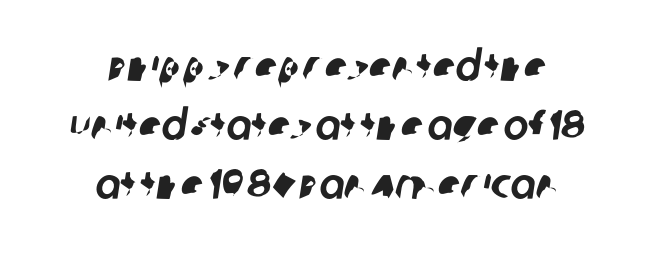
The vertical gap from one line to the next is medium. No word sits above an underline. You could not count columns in this text — the font is proportionally spaced. A centered setting, common on invitations and titles, is used for this passage. Each word holds together tightly as a unit, with standard inter-letter gaps. Is this a sans? Yes — the strokes have no serifs.
